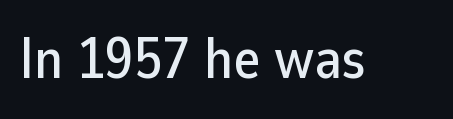
The image shows 57 px sans-serif type, upright; set normal letter spacing, not underlined; low stroke contrast and a medium x-height.
